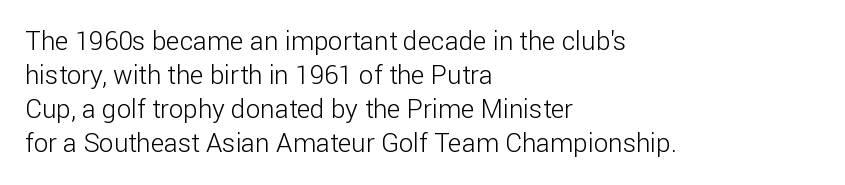
The image shows 26 px text type, upright; set left-aligned, normal line spacing (1.31x), normal letter spacing, not underlined.
